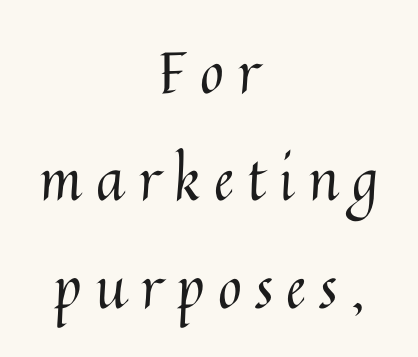
Q: Is the text bold? A: No.
Q: Is the text underlined? A: No.
Q: How is the paragraph aligned? A: Centered.
Q: Is the spacing between letters normal or unusually wide? A: Unusually wide.
Q: Width (condensed, normal, or wide)? A: Normal.
Q: Stroke contrast? A: Medium.
Q: x-height? A: Medium.
Q: Monospaced? A: No.
